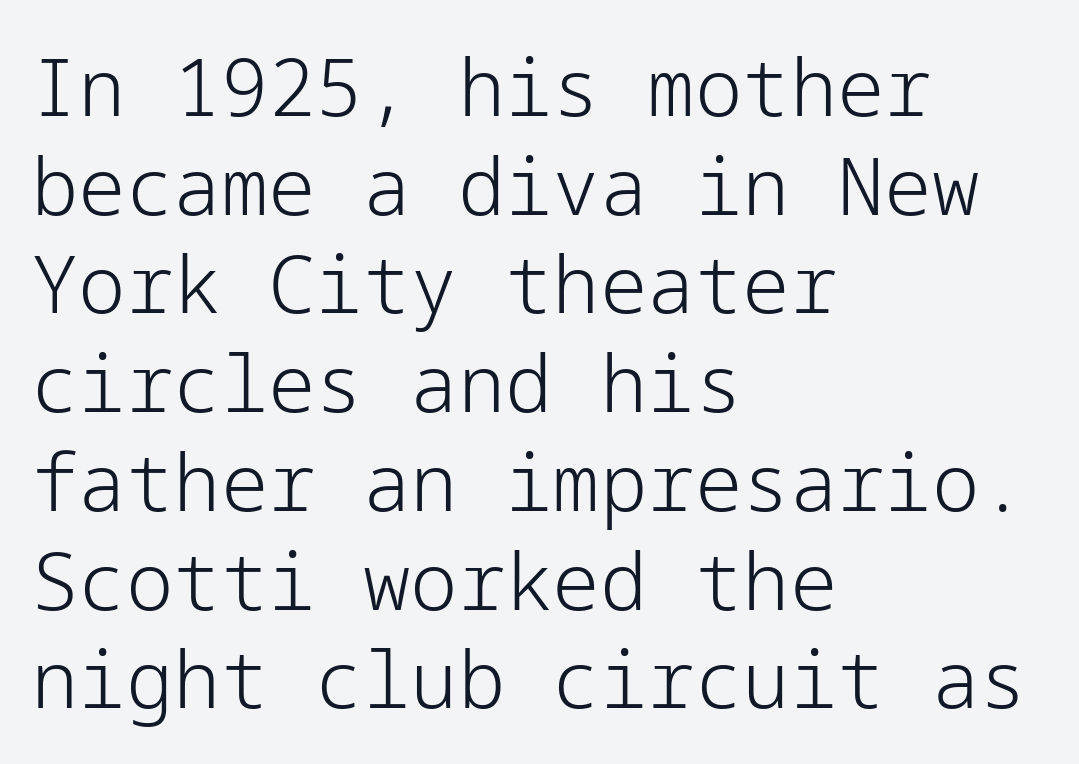
If you drew a line through each stem, it would be perfectly vertical. The rendering shows plain stroke endings on the letterforms — a sans-serif design. The letters sit at their default tracking, neither squeezed nor spread. Bold? No — there's no thickening of the strokes. If you drew a ruler down the left edge, every line would touch it.
